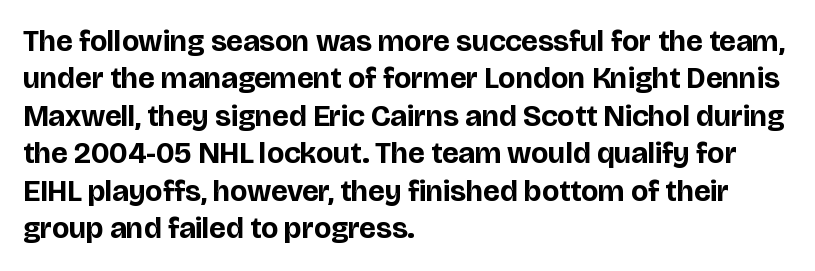
{"serif": "no", "italic": "no", "bold": "yes", "weight": "bold", "width": "normal", "stroke_contrast": "low", "x_height": "large", "monospaced": "no", "underline": "no", "align": "left", "line_spacing": "normal", "line_spacing_ratio": 1.25, "letter_spacing": "normal", "letter_spacing_em": 0.0, "glyph_px": 30}
